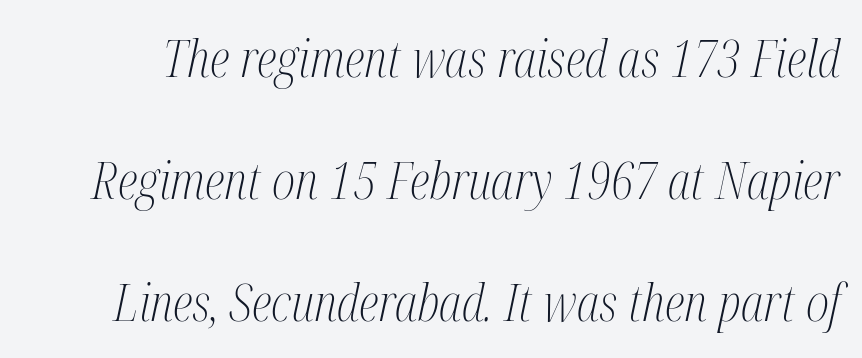
{"serif": "yes", "italic": "yes", "lean": "right", "slant_degrees": 12, "bold": "no", "weight": "light", "width": "condensed", "stroke_contrast": "medium", "x_height": "medium", "monospaced": "no", "underline": "no", "line_spacing": "loose", "line_spacing_ratio": 2.39, "letter_spacing": "normal", "letter_spacing_em": 0.0, "glyph_px": 51}
